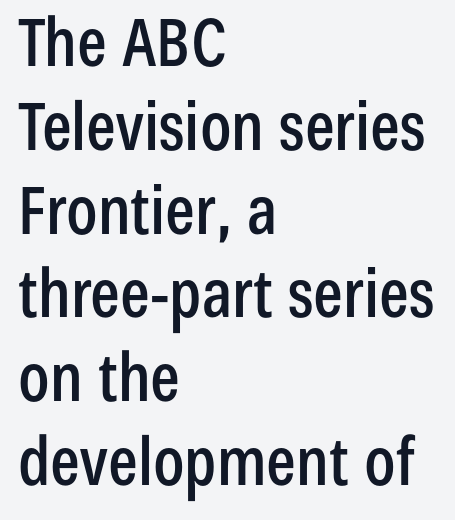
The image shows 66 px condensed sans-serif type, upright; set left-aligned, normal line spacing (1.27x), normal letter spacing, not underlined; low stroke contrast and a medium x-height.
